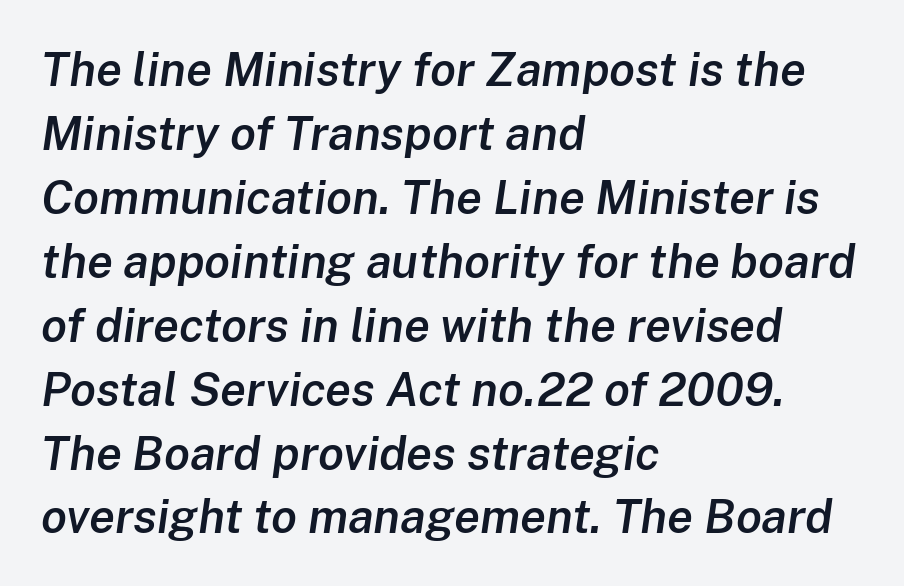
Emphasis by weight is partial: semibold. Note the varied advance widths — an 'i' is clearly narrower than an 'm'. Left-aligned paragraph, ragged on the right. One glance says typical: line gaps are just what's usual.
